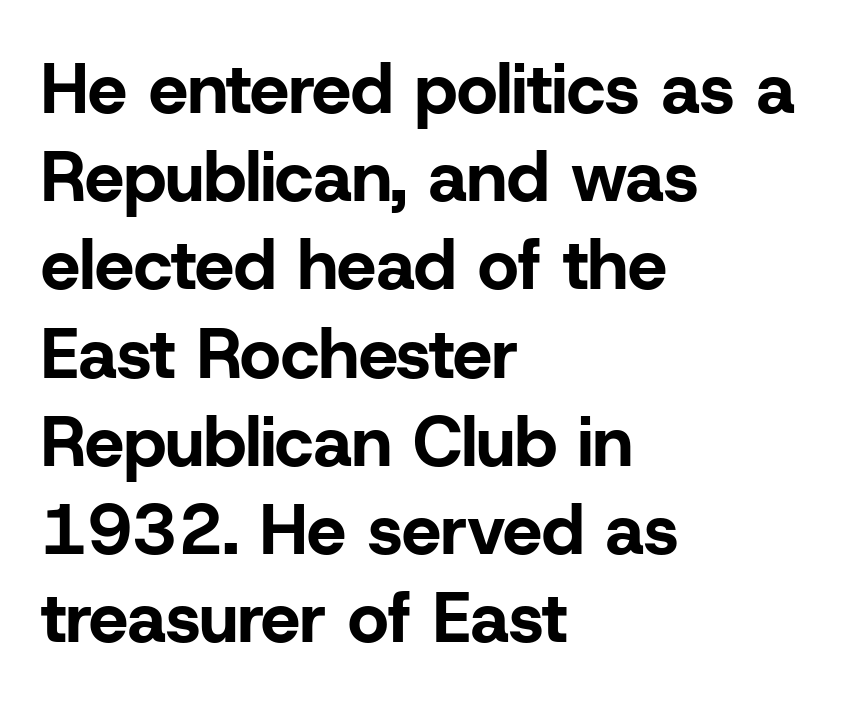
Is this a fixed-width face? No — the glyphs have proportional, varying widths. Any mark beneath the type? The region is blank. This sample uses a sans-serif face. How are the letters spaced? Ordinarily, with no added tracking.
